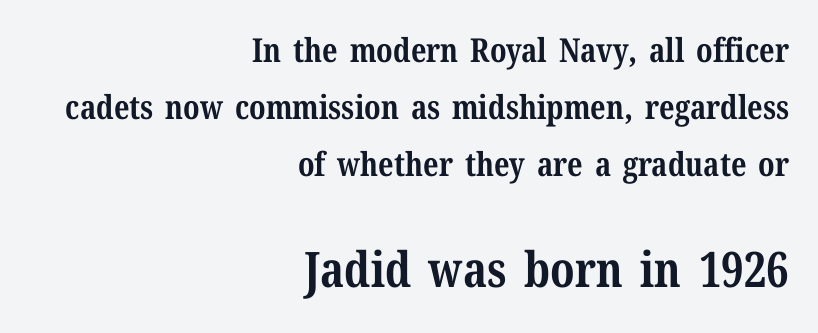
Every letter is thick-stroked: bold, no question. A serif font was chosen for this passage. Plain, unruled lines of type. Type size steps up from the first block to the second. Notice how the passage keeps a crisp vertical edge on the right only.
